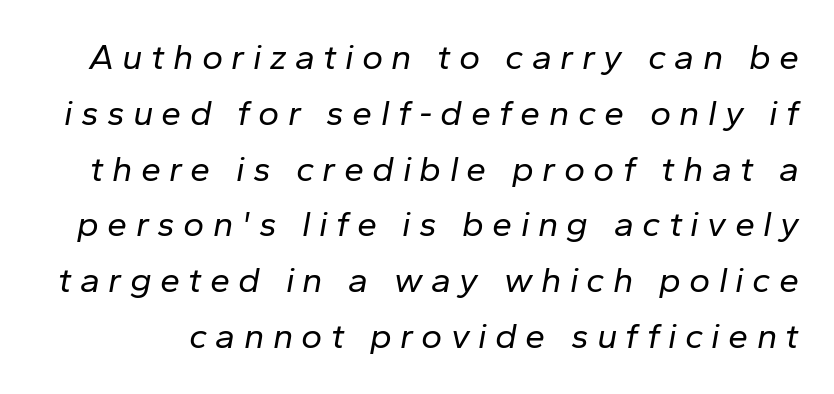
Between one letter and the next there's a generous, obvious gap. Stroke mass is kept to a normal reading level or below. What's the leading like? Ordinary, nothing unusual. Notice how the stems are inclined rather than vertical — that's the hallmark of italics. Underline: absent. The face used here is proportionally spaced, like ordinary book or web type.
